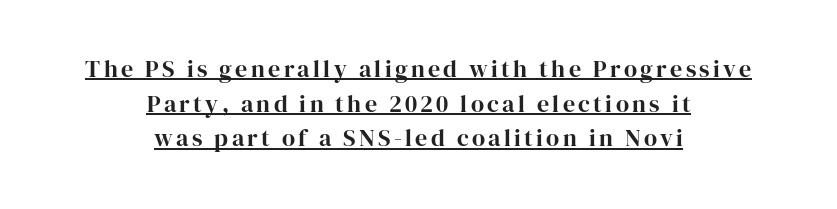
Italic: no, the glyphs are upright roman. Decoration check: the copy is underlined. In CSS terms this would be text-align: center. The block of text has a typical density, with ordinary space between rows.
